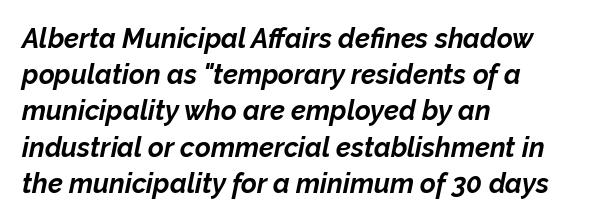
{"italic": "yes", "lean": "right", "slant_degrees": 12, "bold": "yes", "underline": "no", "align": "left", "line_spacing": "normal", "line_spacing_ratio": 1.34, "letter_spacing": "normal", "letter_spacing_em": 0.0, "glyph_px": 27}
